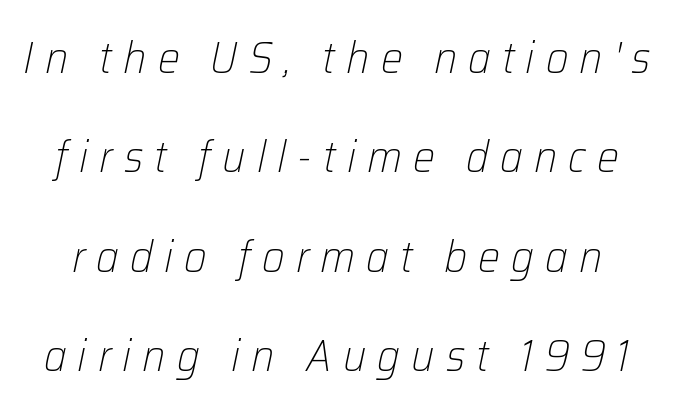
The image shows 44 px light type, italic (leaning right); set loose line spacing (2.26x), unusually wide letter spacing (+0.25 em), not underlined; low stroke contrast and a medium x-height.
